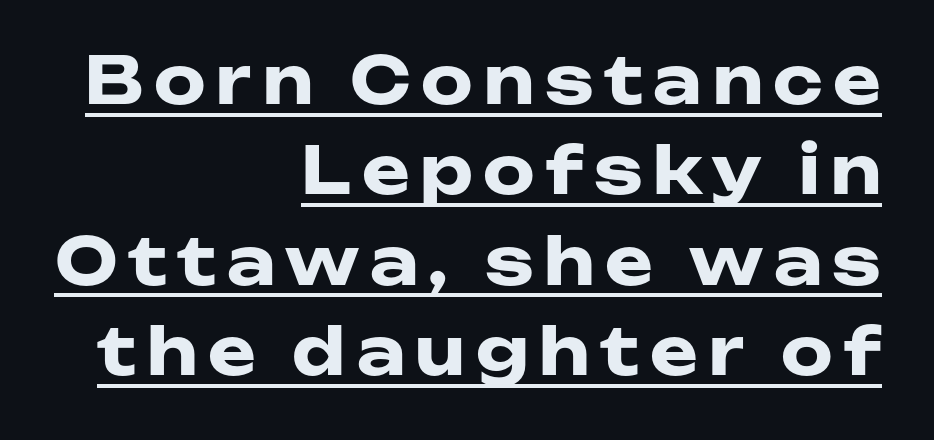
Q: Is the text bold? A: Yes.
Q: Is the text italic (slanted)? A: No, it is upright.
Q: Is the typeface a serif or a sans-serif typeface? A: Sans-serif.
Q: Is the text underlined? A: Yes.
Q: How is the paragraph aligned? A: Right-aligned.
Q: Is the spacing between lines tight, normal or loose? A: Normal.
Q: Width (condensed, normal, or wide)? A: Wide.
Q: Stroke contrast? A: Low.
Q: x-height? A: Medium.
Q: Monospaced? A: No.
